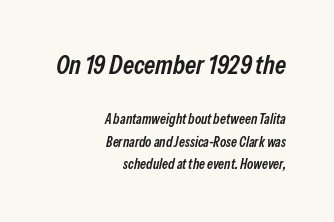
The image shows 26 px text type, italic (leaning right); set right-aligned, normal line spacing (1.6x), normal letter spacing, not underlined; the first (top) block is 1.86x larger.
